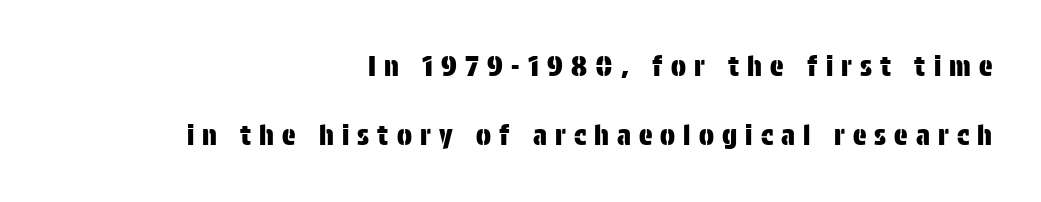
The image shows 28 px condensed sans-serif type, upright; set right-aligned, loose line spacing (2.47x), unusually wide letter spacing (+0.29 em), not underlined; low stroke contrast and a large x-height.
